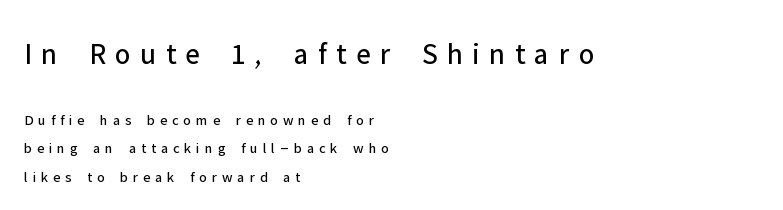
Q: Is the text bold? A: No.
Q: Is the text italic (slanted)? A: No, it is upright.
Q: Is the typeface a serif or a sans-serif typeface? A: Sans-serif.
Q: Is the text underlined? A: No.
Q: How is the paragraph aligned? A: Left-aligned.
Q: Is the spacing between letters normal or unusually wide? A: Unusually wide.
Q: Is the spacing between lines tight, normal or loose? A: Loose.
Q: Which block of text is set in a larger size, the first (top) or the second (bottom)? A: The first (top) one.
Q: Width (condensed, normal, or wide)? A: Normal.
Q: Stroke contrast? A: Low.
Q: x-height? A: Medium.
Q: Monospaced? A: No.
